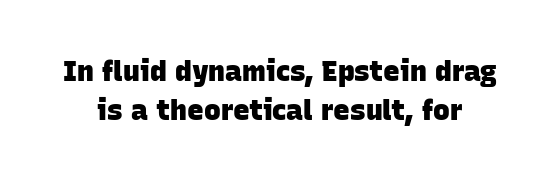
{"serif": "no", "bold": "yes", "weight": "heavy", "width": "normal", "stroke_contrast": "low", "x_height": "large", "monospaced": "no", "underline": "no", "line_spacing": "normal", "line_spacing_ratio": 1.4, "letter_spacing": "normal", "letter_spacing_em": 0.0, "glyph_px": 28}
